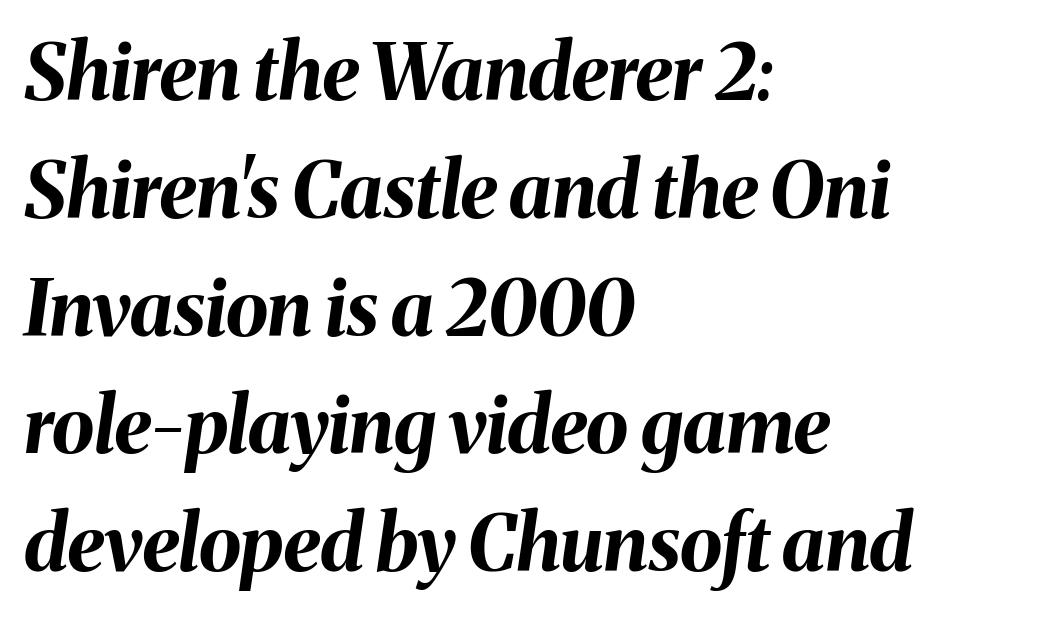
The image shows 77 px bold type, italic (leaning right); set left-aligned, normal line spacing (1.53x), normal letter spacing, not underlined; medium stroke contrast and a medium x-height.
